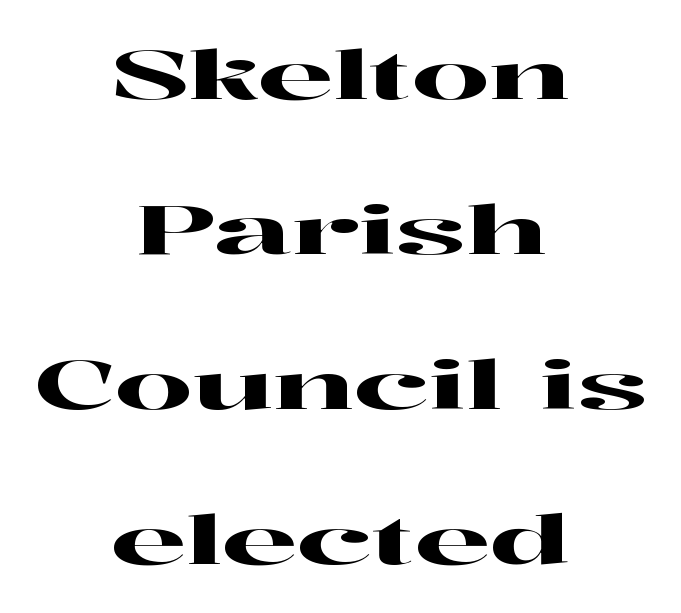
{"serif": "yes", "italic": "no", "width": "wide", "stroke_contrast": "high", "x_height": "medium", "monospaced": "no", "underline": "no", "align": "center", "line_spacing": "loose", "line_spacing_ratio": 2.28, "letter_spacing": "normal", "letter_spacing_em": 0.0, "glyph_px": 68}
